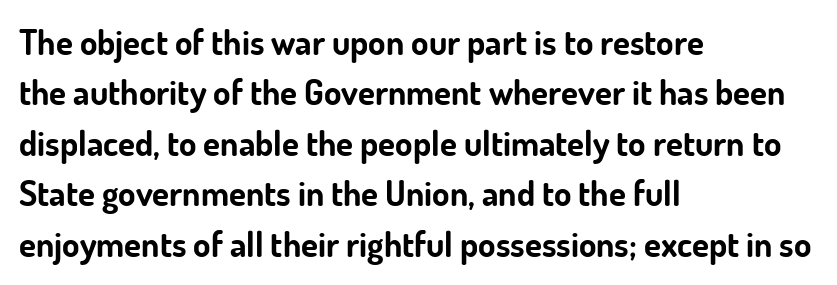
{"serif": "no", "italic": "no", "bold": "yes", "weight": "bold", "width": "normal", "stroke_contrast": "low", "x_height": "small", "monospaced": "no", "underline": "no", "align": "left", "line_spacing": "normal", "line_spacing_ratio": 1.44, "letter_spacing": "normal", "letter_spacing_em": 0.0, "glyph_px": 35}
